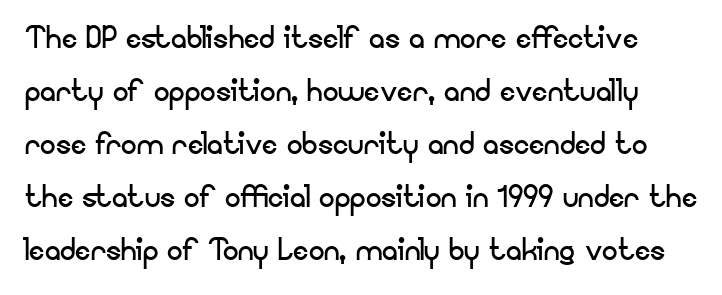
No letter is thick-stroked: the sample isn't bold. This block has exactly the height ordinary leading produces. Is this a fixed-width face? No — the glyphs have proportional, varying widths. Here the glyphs are tracked normally, forming tight word shapes. Regarding serifs, this sample does without them.
